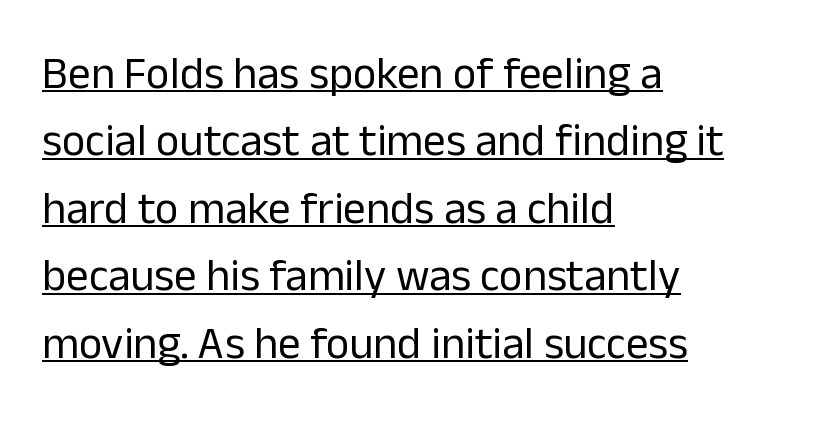
{"serif": "no", "italic": "no", "bold": "no", "weight": "regular", "width": "normal", "stroke_contrast": "low", "x_height": "medium", "monospaced": "no", "underline": "yes", "align": "left", "line_spacing": "normal", "line_spacing_ratio": 1.5, "letter_spacing": "normal", "letter_spacing_em": 0.0, "glyph_px": 45}
